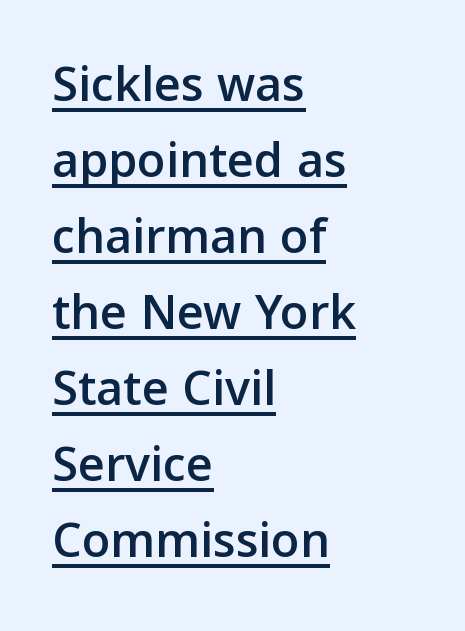
{"serif": "no", "italic": "no", "width": "normal", "stroke_contrast": "low", "x_height": "medium", "monospaced": "no", "underline": "yes", "align": "left", "line_spacing": "normal", "line_spacing_ratio": 1.46, "letter_spacing": "normal", "letter_spacing_em": 0.0, "glyph_px": 52}
